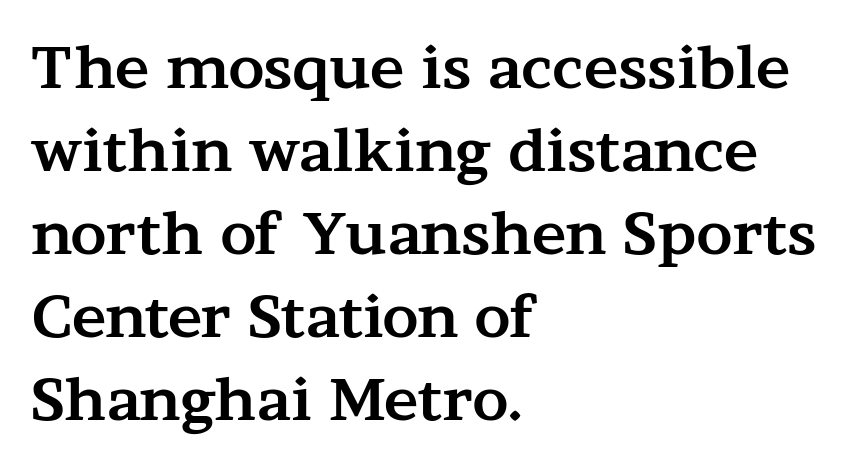
Q: Is the text bold? A: Yes.
Q: Is the text italic (slanted)? A: No, it is upright.
Q: Is the typeface a serif or a sans-serif typeface? A: Serif.
Q: Is the text underlined? A: No.
Q: How is the paragraph aligned? A: Left-aligned.
Q: Is the spacing between letters normal or unusually wide? A: Normal.
Q: Is the spacing between lines tight, normal or loose? A: Normal.
Q: Width (condensed, normal, or wide)? A: Wide.
Q: Stroke contrast? A: Medium.
Q: x-height? A: Medium.
Q: Monospaced? A: No.
